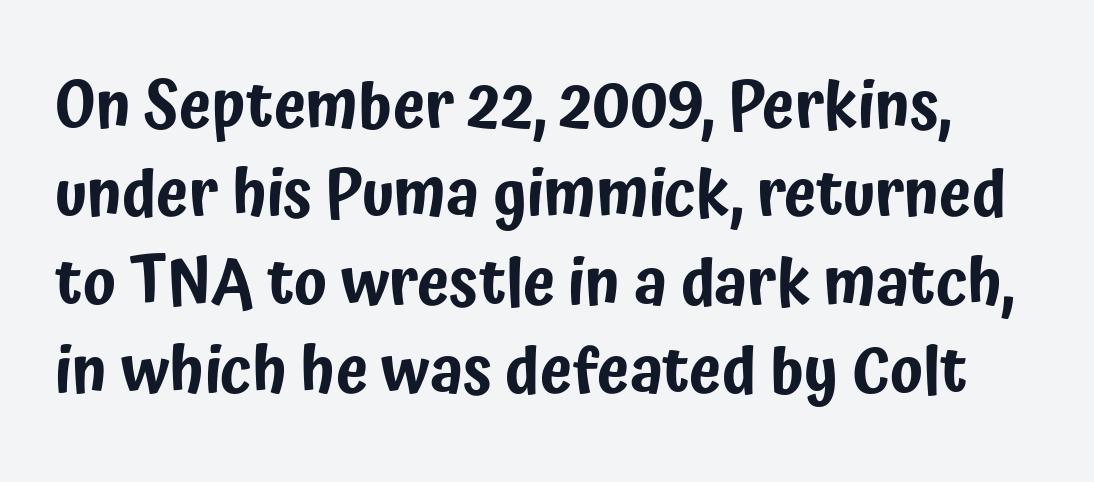
Q: Is the text italic (slanted)? A: No, it is upright.
Q: Is the typeface a serif or a sans-serif typeface? A: Sans-serif.
Q: Is the text underlined? A: No.
Q: Is the spacing between letters normal or unusually wide? A: Normal.
Q: Is the spacing between lines tight, normal or loose? A: Normal.
Q: Width (condensed, normal, or wide)? A: Condensed.
Q: Stroke contrast? A: Low.
Q: x-height? A: Medium.
Q: Monospaced? A: No.
